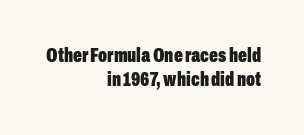
How would I describe the line gaps? Narrow and economical. The lettering holds an erect, upright posture throughout. The font is running at its bold setting. This sample uses plain, unmodified letter spacing. Decoration check: the copy has no underline.
